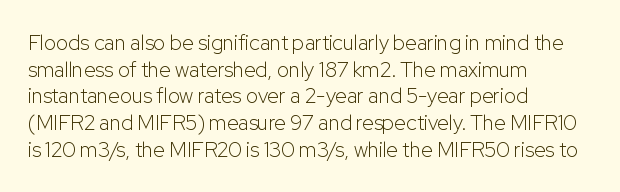
Summary of weight: not heavy and not bold. The vertical gap from one line to the next is medium. The type is set solid horizontally, with unmodified tracking. No italicization has been applied; the sample stays upright. The paragraph shown leans on its left margin. The gap between lines stays unmarked.
